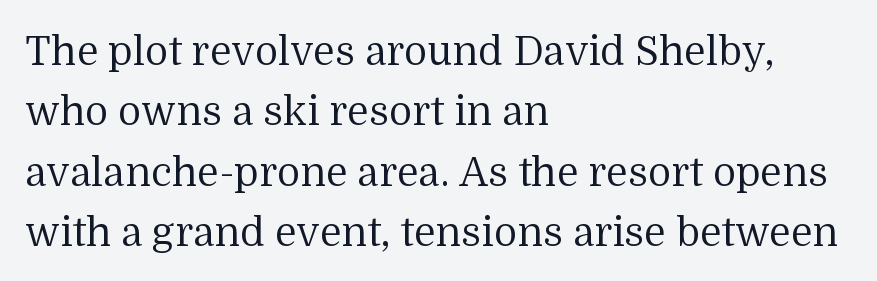
The image shows 40 px regular-weight serif type, upright; set left-aligned, normal line spacing (1.51x), normal letter spacing, not underlined; medium stroke contrast and a medium x-height.
